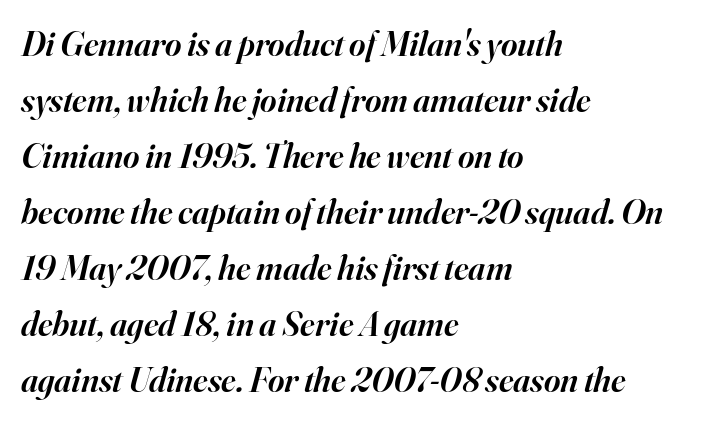
The image shows 35 px semibold serif type, italic (leaning right); set left-aligned, normal line spacing (1.6x), normal letter spacing, not underlined; high stroke contrast and a small x-height.
